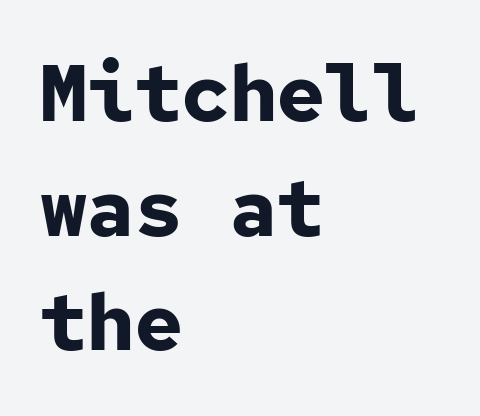
This rendering uses left alignment, leaving the right contour irregular. The gaps between neighbouring characters are ordinary and unremarkable. The letters stand straight up with perfectly vertical stems. A normal amount of white space separates one row of letters from the next. Summary of weight: heavy, a full bold. The designer went with a sans here, leaving each stem footless.
